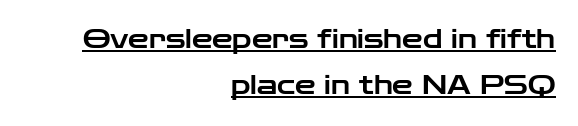
The image shows 26 px text type, upright; set right-aligned, line spacing 1.78x, normal letter spacing, underlined.
